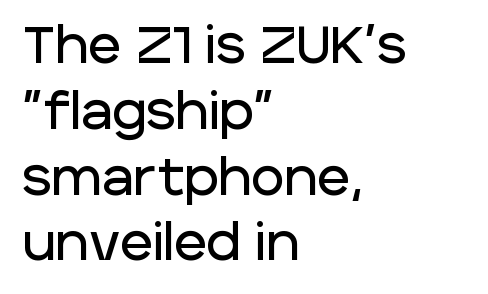
{"serif": "no", "italic": "no", "width": "normal", "stroke_contrast": "low", "x_height": "large", "monospaced": "no", "underline": "no", "align": "left", "line_spacing": "normal", "line_spacing_ratio": 1.29, "letter_spacing": "normal", "letter_spacing_em": 0.0, "glyph_px": 51}
